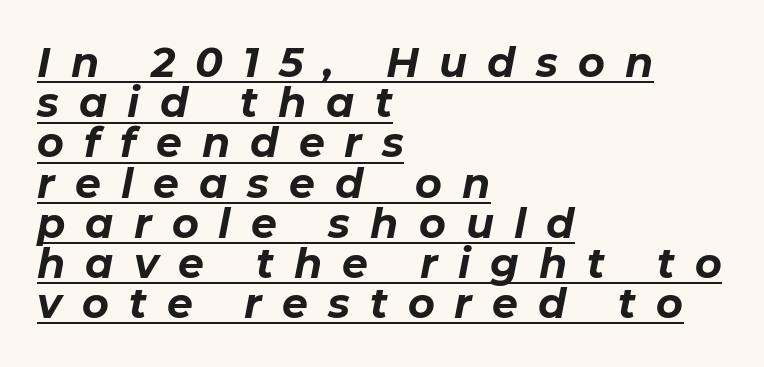
{"italic": "yes", "lean": "right", "slant_degrees": 11, "bold": "yes", "weight": "bold", "width": "normal", "stroke_contrast": "low", "x_height": "medium", "monospaced": "no", "underline": "yes", "align": "left", "line_spacing": "tight", "line_spacing_ratio": 0.98, "letter_spacing": "wide", "letter_spacing_em": 0.49, "glyph_px": 41}
